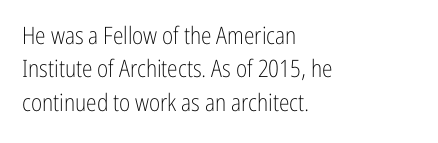
{"italic": "no", "bold": "no", "underline": "no", "align": "left", "line_spacing": "normal", "line_spacing_ratio": 1.39, "letter_spacing": "normal", "letter_spacing_em": 0.0, "glyph_px": 24}
